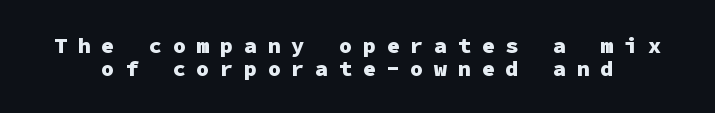
{"italic": "no", "bold": "yes", "underline": "no", "line_spacing": "tight", "line_spacing_ratio": 1.04, "letter_spacing": "wide", "letter_spacing_em": 0.48, "glyph_px": 22}
